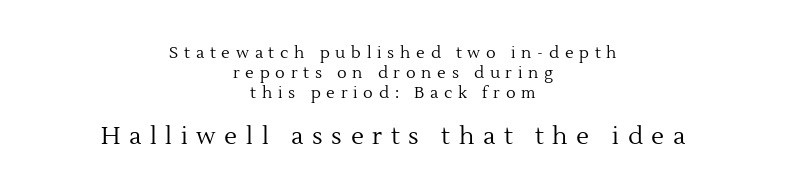
The image shows 24 px text type, upright; set centered, normal line spacing (1.25x), unusually wide letter spacing (+0.36 em), not underlined; the second (bottom) block is 1.5x larger.
